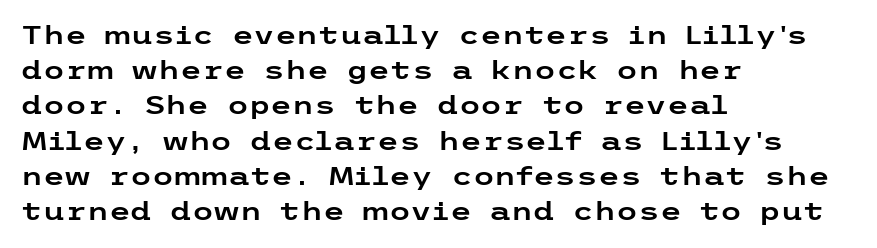
Posture: straight, roman, zero tilt. This rendering uses left alignment, leaving the right contour irregular. This sample keeps an unexceptional amount of space between lines. Bare-footed words on every line.
